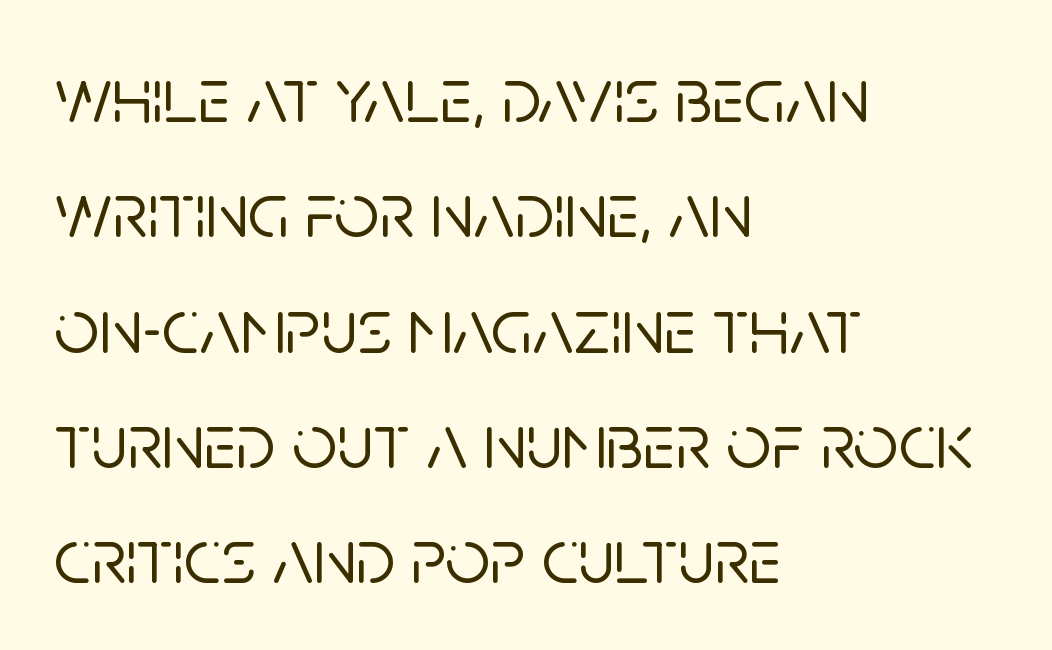
Q: Is the text italic (slanted)? A: No, it is upright.
Q: Is the typeface a serif or a sans-serif typeface? A: Sans-serif.
Q: Is the text underlined? A: No.
Q: How is the paragraph aligned? A: Left-aligned.
Q: Is the spacing between letters normal or unusually wide? A: Normal.
Q: Is the spacing between lines tight, normal or loose? A: Normal.
Q: Width (condensed, normal, or wide)? A: Normal.
Q: Stroke contrast? A: Low.
Q: x-height? A: Large.
Q: Monospaced? A: No.
